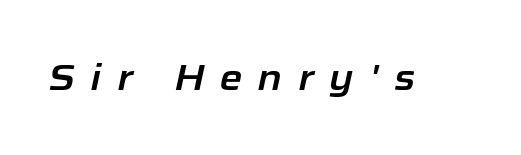
{"italic": "yes", "lean": "right", "slant_degrees": 12, "width": "normal", "stroke_contrast": "low", "x_height": "medium", "monospaced": "no", "underline": "no", "letter_spacing": "wide", "letter_spacing_em": 0.41, "glyph_px": 37}
